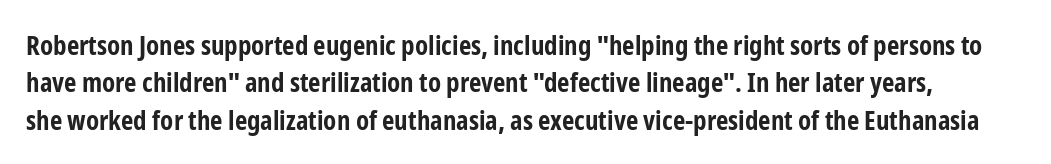
Q: Is the text bold? A: Yes.
Q: Is the text italic (slanted)? A: No, it is upright.
Q: Is the text underlined? A: No.
Q: Is the spacing between letters normal or unusually wide? A: Normal.
Q: Is the spacing between lines tight, normal or loose? A: Normal.
